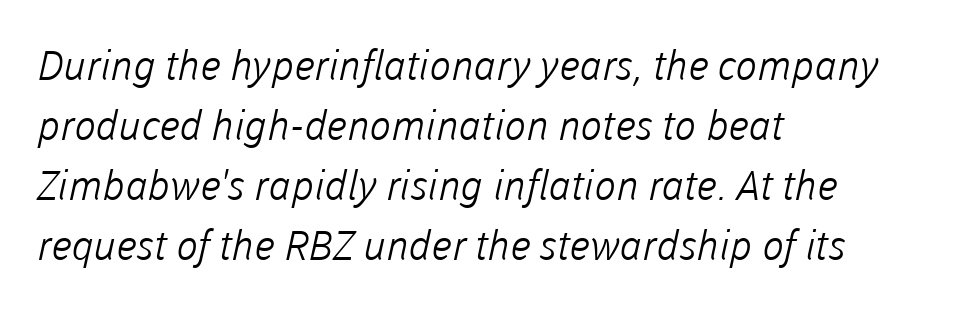
{"serif": "no", "bold": "no", "weight": "light", "width": "normal", "stroke_contrast": "low", "x_height": "medium", "monospaced": "no", "underline": "no", "align": "left", "line_spacing": "normal", "line_spacing_ratio": 1.46, "letter_spacing": "normal", "letter_spacing_em": 0.0, "glyph_px": 41}
